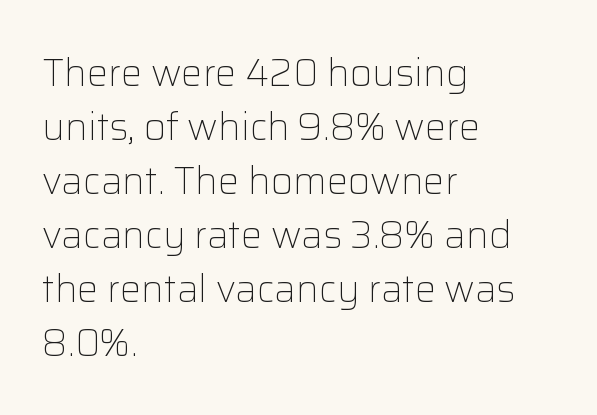
Q: Is the text bold? A: No.
Q: Is the text italic (slanted)? A: No, it is upright.
Q: Is the typeface a serif or a sans-serif typeface? A: Sans-serif.
Q: Is the text underlined? A: No.
Q: How is the paragraph aligned? A: Left-aligned.
Q: Is the spacing between letters normal or unusually wide? A: Normal.
Q: Is the spacing between lines tight, normal or loose? A: Normal.
Q: Width (condensed, normal, or wide)? A: Normal.
Q: Stroke contrast? A: Low.
Q: x-height? A: Medium.
Q: Monospaced? A: No.
